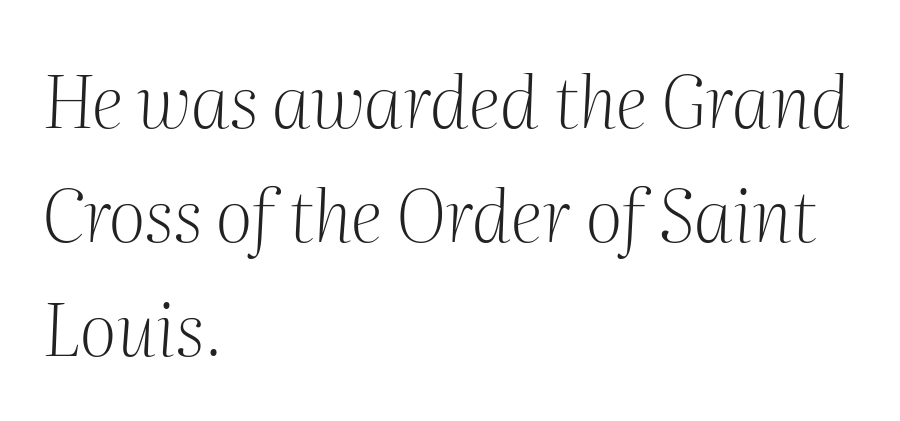
Q: Is the text bold? A: No.
Q: Is the text italic (slanted)? A: Yes, it leans right by about 2 degrees.
Q: Is the typeface a serif or a sans-serif typeface? A: Serif.
Q: Is the text underlined? A: No.
Q: How is the paragraph aligned? A: Left-aligned.
Q: Is the spacing between letters normal or unusually wide? A: Normal.
Q: Is the spacing between lines tight, normal or loose? A: Normal.
Q: Width (condensed, normal, or wide)? A: Normal.
Q: Stroke contrast? A: Medium.
Q: x-height? A: Medium.
Q: Monospaced? A: No.
